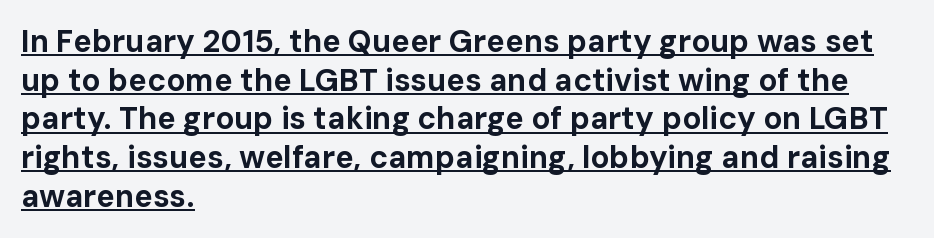
{"serif": "no", "italic": "no", "bold": "yes", "weight": "bold", "width": "normal", "stroke_contrast": "low", "x_height": "medium", "monospaced": "no", "underline": "yes", "align": "left", "line_spacing": "normal", "line_spacing_ratio": 1.25, "letter_spacing": "normal", "letter_spacing_em": 0.0, "glyph_px": 31}
